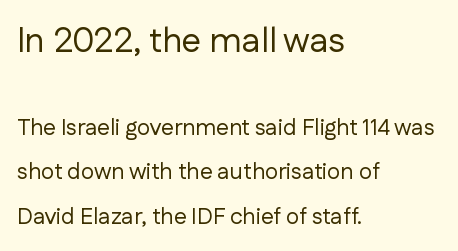
Students, note that the glyphs here touch the page at normal intervals. The passage shown stacks its lines with a broad gap. Rule under the text: the space is simply empty. You can tell it's not italic because the verticals are truly vertical.
